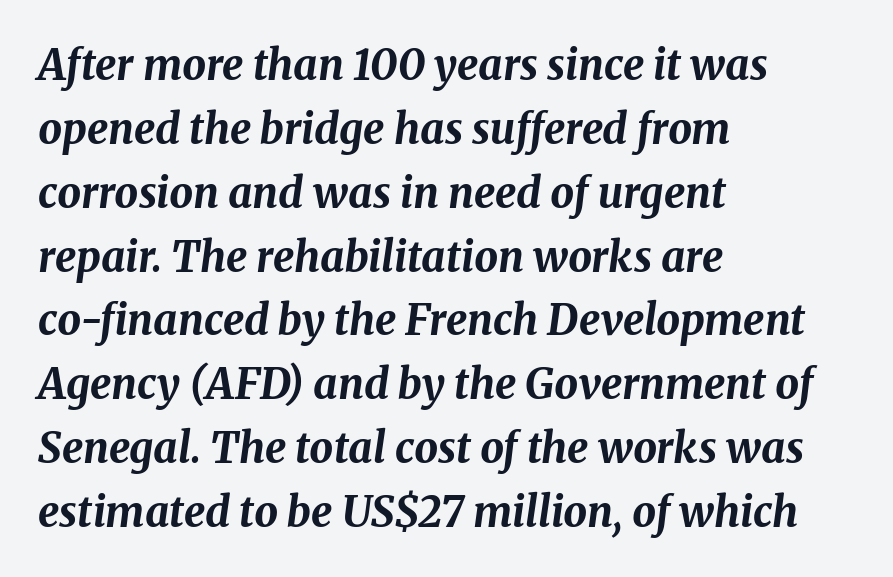
Each new line begins a customary step beneath the previous one. The paragraph has a hard left edge and a soft right edge. You can tell it's italic because the verticals aren't actually vertical. Weight: bold. Nobody touched the tracking dial on this one.
